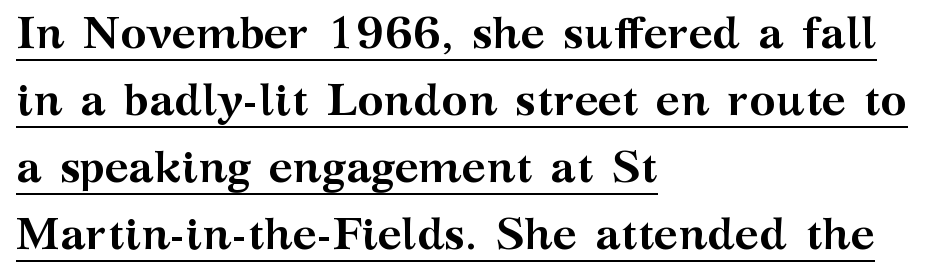
Q: Is the text bold? A: Yes.
Q: Is the text italic (slanted)? A: No, it is upright.
Q: Is the typeface a serif or a sans-serif typeface? A: Serif.
Q: Is the text underlined? A: Yes.
Q: How is the paragraph aligned? A: Left-aligned.
Q: Is the spacing between letters normal or unusually wide? A: Normal.
Q: Is the spacing between lines tight, normal or loose? A: Normal.
Q: Width (condensed, normal, or wide)? A: Wide.
Q: Stroke contrast? A: Medium.
Q: x-height? A: Medium.
Q: Monospaced? A: No.
